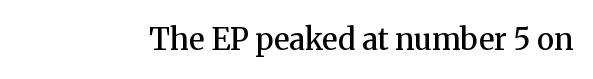
Note: serifs present on the glyphs. The letters advance in unequal steps, a hallmark of proportional type. The passage shown has conventional tracking throughout. Summary of weight: moderately heavy, a semibold. The area under the type is left untouched. A roman cut, with each character standing at attention.
